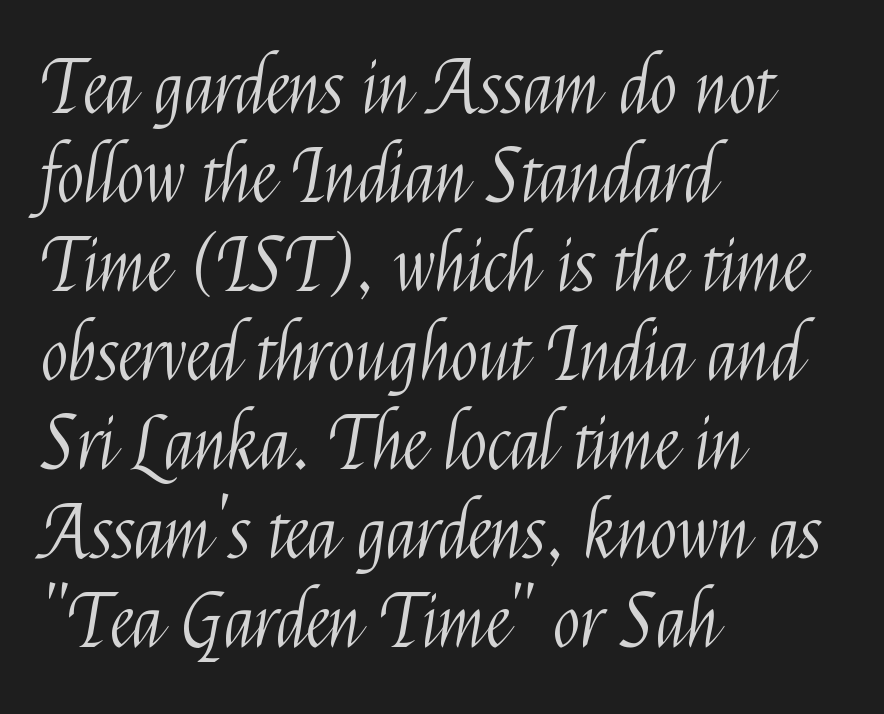
{"serif": "no", "bold": "no", "weight": "light", "width": "condensed", "stroke_contrast": "medium", "x_height": "medium", "monospaced": "no", "underline": "no", "align": "left", "line_spacing_ratio": 1.22, "letter_spacing": "normal", "letter_spacing_em": 0.0, "glyph_px": 73}
